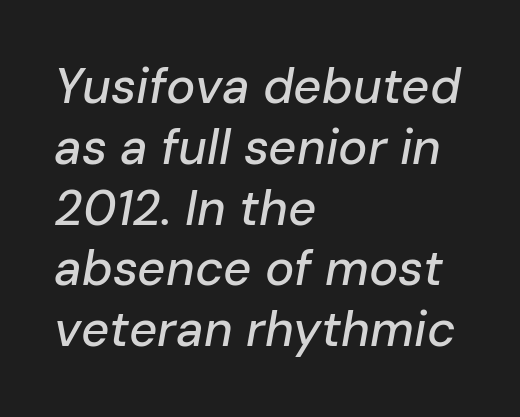
The image shows 49 px text type, italic (leaning right); set left-aligned, line spacing 1.24x, normal letter spacing, not underlined; low stroke contrast and a medium x-height.
